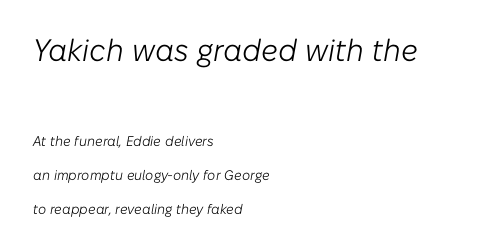
The image shows 31 px light type, italic (leaning right); set left-aligned, loose line spacing (2.42x), normal letter spacing, not underlined; the first (top) block is 2.21x larger; low stroke contrast and a medium x-height.
